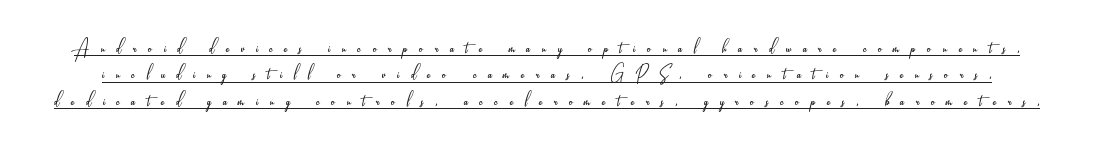
{"bold": "no", "underline": "yes", "line_spacing": "tight", "line_spacing_ratio": 1.1, "letter_spacing": "wide", "letter_spacing_em": 0.48, "glyph_px": 24}
